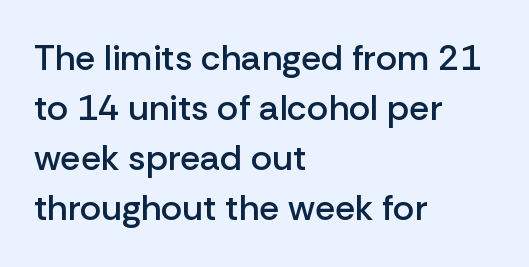
These lines keep a tight, regular rhythm from letter to letter. A normal amount of white space separates one row of letters from the next. This rendering features lettering with no underline. Horizontal alignment here is leftward, the default for most running prose.
